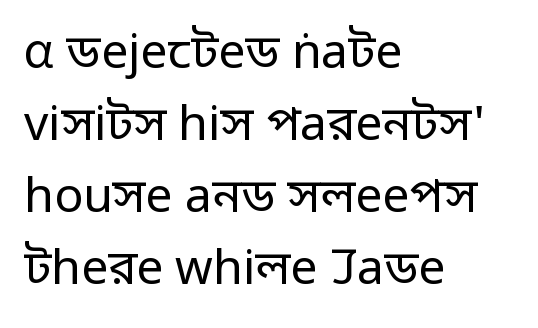
{"serif": "no", "italic": "no", "bold": "no", "weight": "regular", "width": "normal", "stroke_contrast": "low", "x_height": "medium", "monospaced": "no", "underline": "no", "align": "left", "line_spacing": "normal", "line_spacing_ratio": 1.5, "letter_spacing": "normal", "letter_spacing_em": 0.0, "glyph_px": 48}
